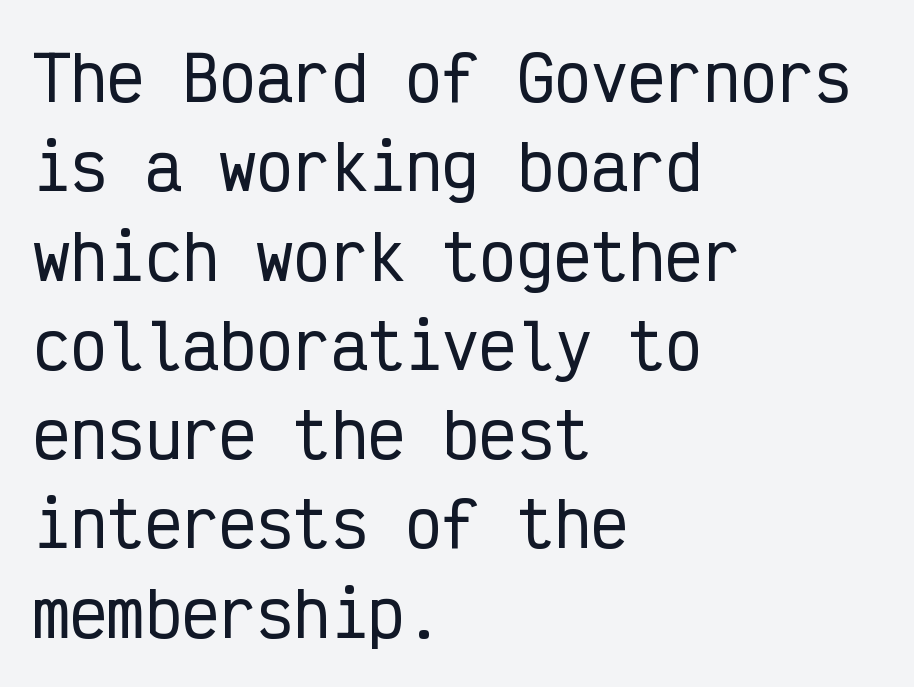
Q: Is the text italic (slanted)? A: No, it is upright.
Q: Is the typeface a serif or a sans-serif typeface? A: Sans-serif.
Q: Is the text underlined? A: No.
Q: How is the paragraph aligned? A: Left-aligned.
Q: Is the spacing between letters normal or unusually wide? A: Normal.
Q: Is the spacing between lines tight, normal or loose? A: Normal.
Q: Width (condensed, normal, or wide)? A: Condensed.
Q: Stroke contrast? A: Low.
Q: x-height? A: Medium.
Q: Monospaced? A: Yes.
